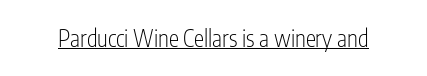
The image shows 23 px text type, upright; set normal letter spacing, underlined.
